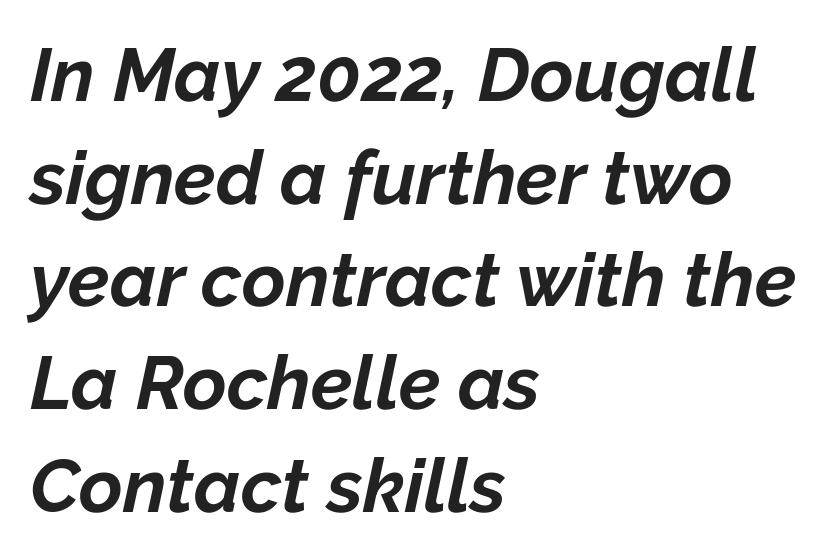
Q: Is the text bold? A: Yes.
Q: Is the text italic (slanted)? A: Yes, it leans right by about 12 degrees.
Q: Is the text underlined? A: No.
Q: How is the paragraph aligned? A: Left-aligned.
Q: Is the spacing between letters normal or unusually wide? A: Normal.
Q: Is the spacing between lines tight, normal or loose? A: Normal.
Q: Width (condensed, normal, or wide)? A: Normal.
Q: Stroke contrast? A: Low.
Q: x-height? A: Medium.
Q: Monospaced? A: No.
